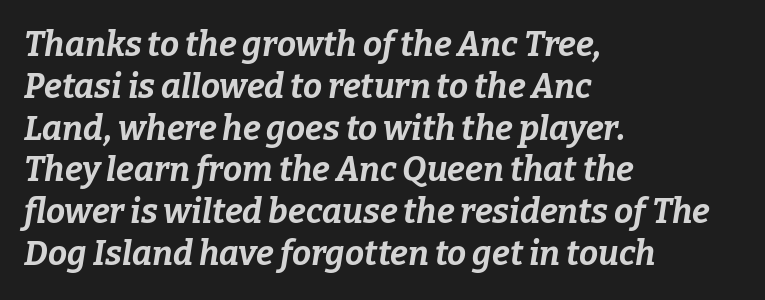
The image shows 34 px bold type, italic (leaning right); set left-aligned, line spacing 1.23x, normal letter spacing, not underlined; low stroke contrast and a medium x-height.
